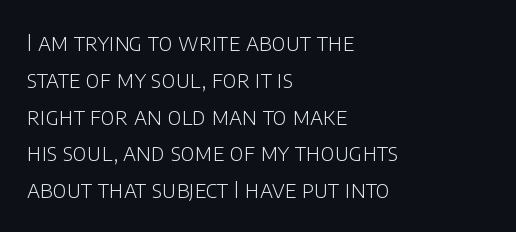
The image shows 23 px text type, upright; set left-aligned, normal line spacing (1.6x), normal letter spacing, not underlined.
